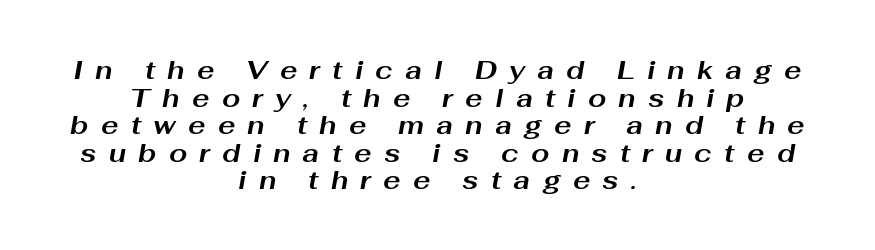
{"italic": "yes", "lean": "right", "slant_degrees": 10, "bold": "yes", "underline": "no", "align": "center", "line_spacing": "tight", "line_spacing_ratio": 1.06, "letter_spacing": "wide", "letter_spacing_em": 0.47, "glyph_px": 26}
